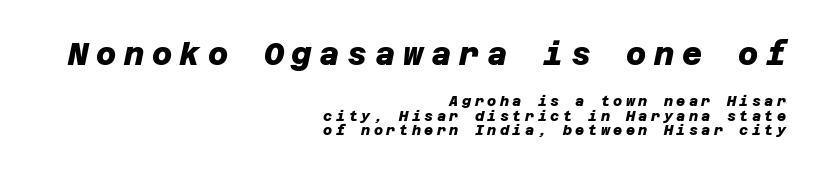
Q: Is the text bold? A: Yes.
Q: Is the typeface a serif or a sans-serif typeface? A: Sans-serif.
Q: Is the text underlined? A: No.
Q: How is the paragraph aligned? A: Right-aligned.
Q: Is the spacing between letters normal or unusually wide? A: Unusually wide.
Q: Is the spacing between lines tight, normal or loose? A: Tight.
Q: Which block of text is set in a larger size, the first (top) or the second (bottom)? A: The first (top) one.
Q: Width (condensed, normal, or wide)? A: Normal.
Q: Stroke contrast? A: Low.
Q: x-height? A: Large.
